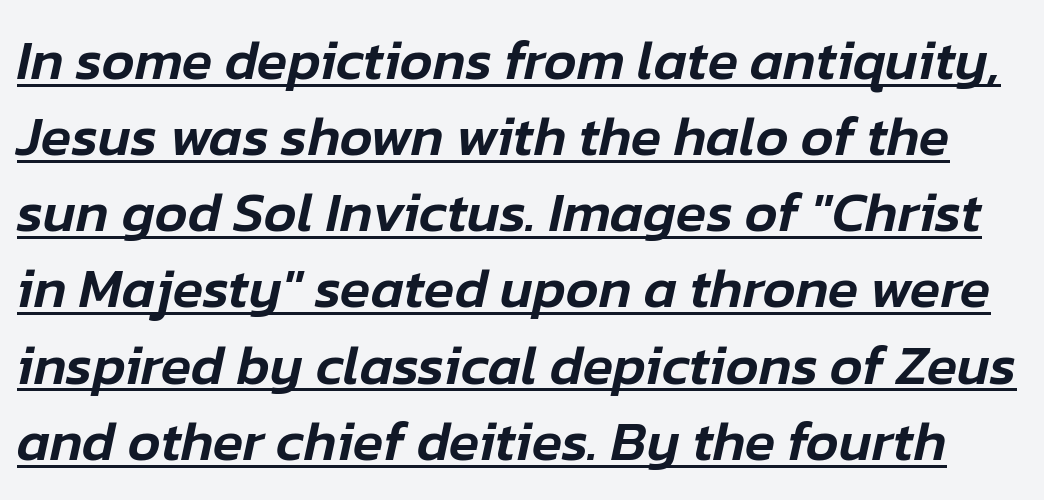
Q: Is the text italic (slanted)? A: Yes, it leans right by about 12 degrees.
Q: Is the text underlined? A: Yes.
Q: Is the spacing between letters normal or unusually wide? A: Normal.
Q: Is the spacing between lines tight, normal or loose? A: Normal.
Q: Width (condensed, normal, or wide)? A: Normal.
Q: Stroke contrast? A: Low.
Q: x-height? A: Medium.
Q: Monospaced? A: No.
